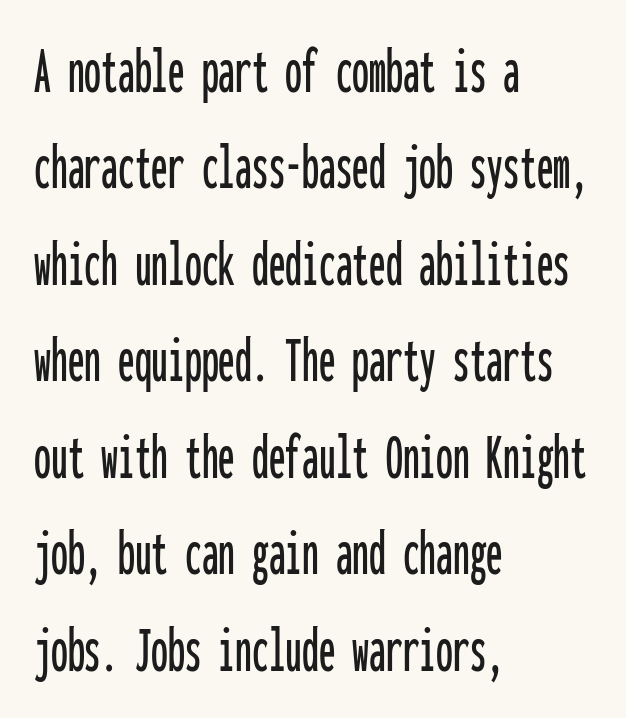
The image shows 67 px condensed sans-serif type, upright, monospaced; set left-aligned, normal line spacing (1.44x), normal letter spacing, not underlined; low stroke contrast and a medium x-height.
